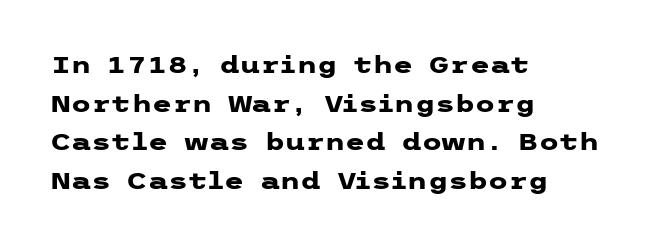
The image shows 23 px bold type, upright; set left-aligned, normal line spacing (1.68x), normal letter spacing, not underlined.
